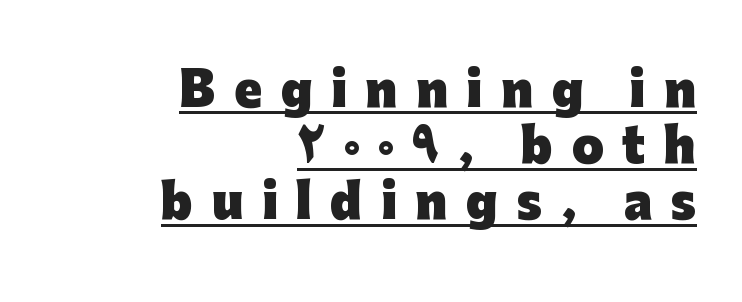
Q: Is the text bold? A: Yes.
Q: Is the text italic (slanted)? A: No, it is upright.
Q: Is the typeface a serif or a sans-serif typeface? A: Sans-serif.
Q: Is the text underlined? A: Yes.
Q: How is the paragraph aligned? A: Right-aligned.
Q: Is the spacing between letters normal or unusually wide? A: Unusually wide.
Q: Width (condensed, normal, or wide)? A: Normal.
Q: Stroke contrast? A: Low.
Q: x-height? A: Medium.
Q: Monospaced? A: No.
